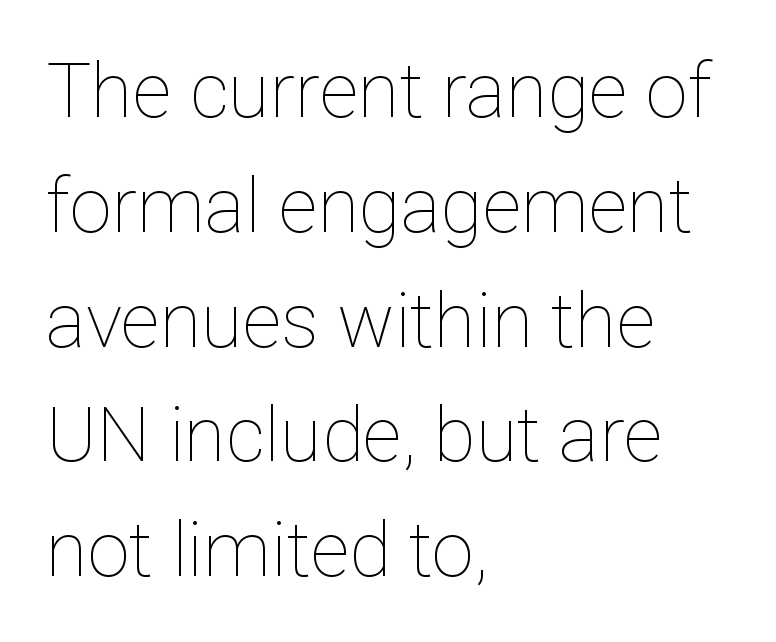
{"italic": "no", "bold": "no", "weight": "thin", "width": "normal", "stroke_contrast": "low", "x_height": "medium", "monospaced": "no", "underline": "no", "align": "left", "line_spacing": "normal", "line_spacing_ratio": 1.51, "letter_spacing": "normal", "letter_spacing_em": 0.0, "glyph_px": 76}
